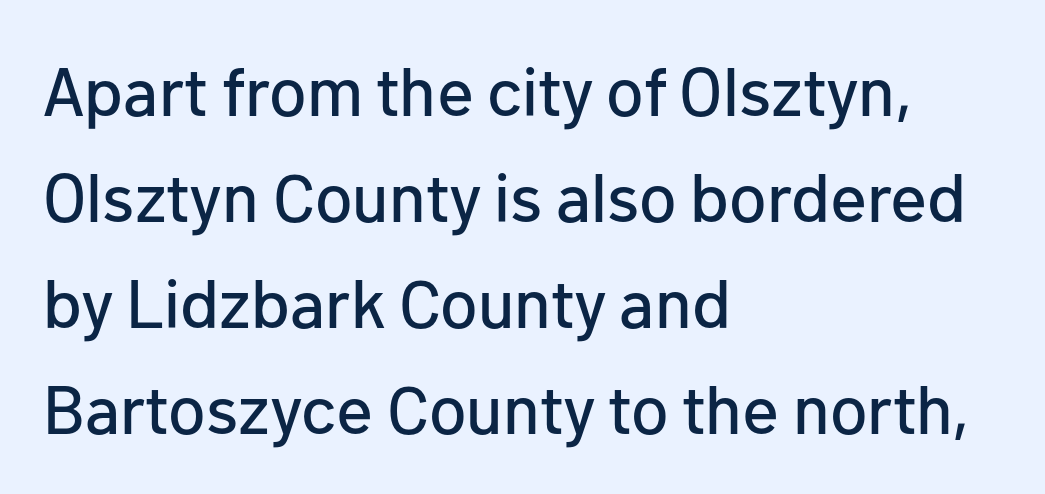
{"serif": "no", "italic": "no", "width": "normal", "stroke_contrast": "low", "x_height": "medium", "monospaced": "no", "underline": "no", "align": "left", "line_spacing": "normal", "line_spacing_ratio": 1.56, "letter_spacing": "normal", "letter_spacing_em": 0.0, "glyph_px": 68}
